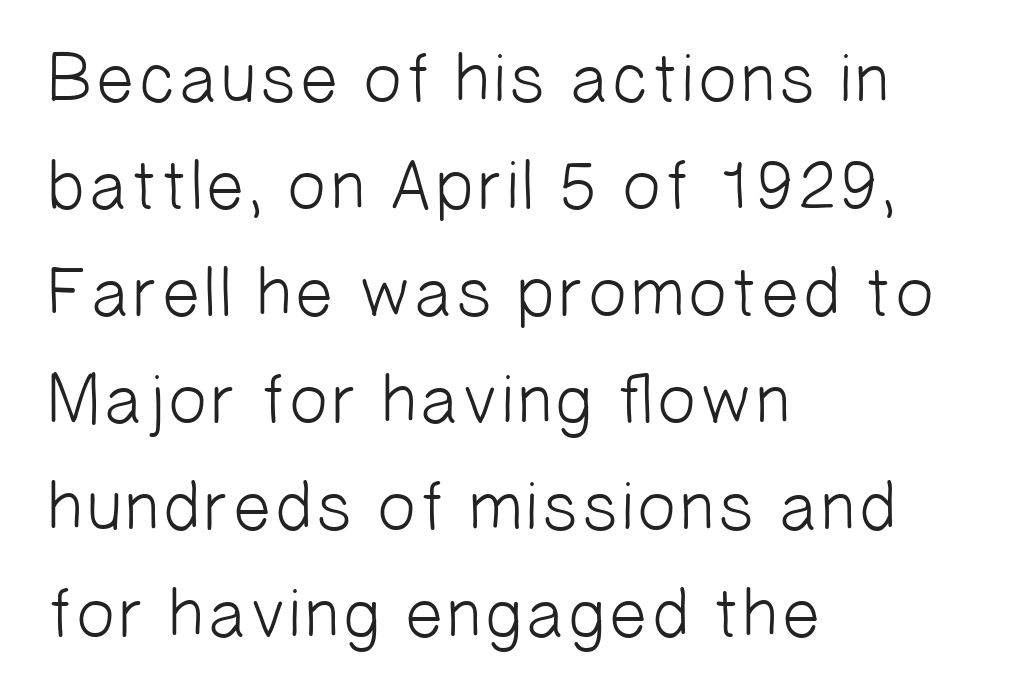
The image shows 70 px light sans-serif type; set left-aligned, normal line spacing (1.53x), normal letter spacing, not underlined; low stroke contrast and a medium x-height.
